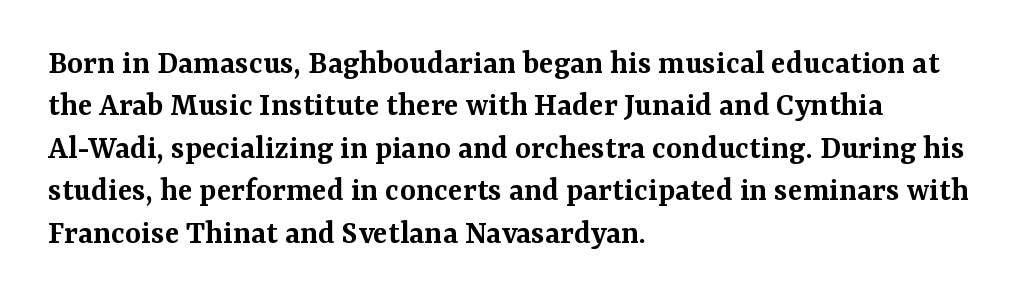
{"serif": "yes", "italic": "no", "bold": "semi", "weight": "semibold", "width": "normal", "stroke_contrast": "medium", "x_height": "medium", "monospaced": "no", "underline": "no", "align": "left", "line_spacing": "normal", "line_spacing_ratio": 1.25, "letter_spacing": "normal", "letter_spacing_em": 0.0, "glyph_px": 34}
